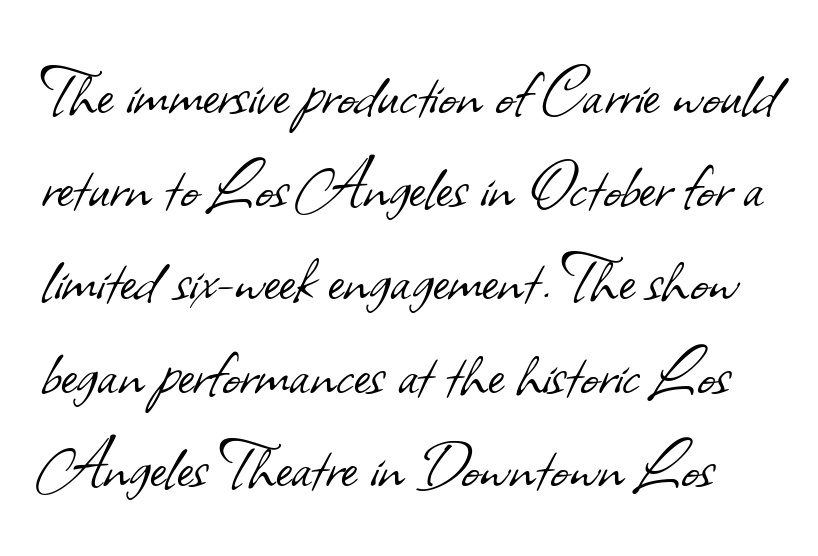
This rendering employs a face without finishing strokes, i.e., a sans-serif. Standard letterfit; no display-style spreading of the glyphs. The rendering uses natural spacing where letterforms have individual widths. This reads as an unemphasized weight, regular at the heaviest. This rendering features lettering with no underline.
